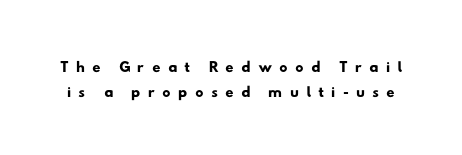
Q: Is the text underlined? A: No.
Q: Is the spacing between letters normal or unusually wide? A: Unusually wide.
Q: Is the spacing between lines tight, normal or loose? A: Tight.
